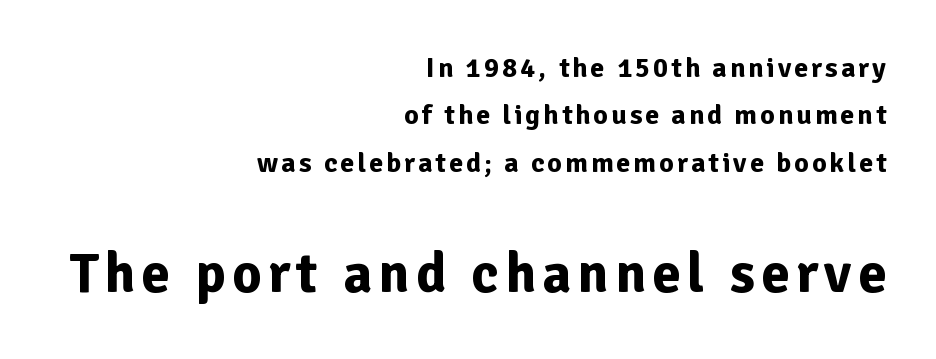
Q: Is the text bold? A: Yes.
Q: Is the text italic (slanted)? A: No, it is upright.
Q: Is the typeface a serif or a sans-serif typeface? A: Sans-serif.
Q: Is the text underlined? A: No.
Q: How is the paragraph aligned? A: Right-aligned.
Q: Is the spacing between lines tight, normal or loose? A: Normal.
Q: Which block of text is set in a larger size, the first (top) or the second (bottom)? A: The second (bottom) one.
Q: Width (condensed, normal, or wide)? A: Normal.
Q: Stroke contrast? A: Low.
Q: x-height? A: Medium.
Q: Monospaced? A: No.
